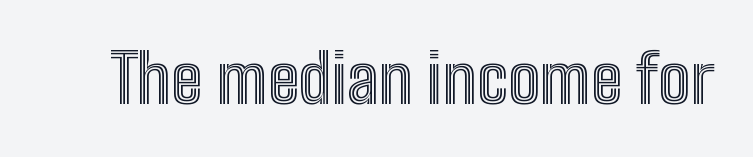
{"italic": "no", "width": "condensed", "x_height": "medium", "monospaced": "no", "underline": "no", "letter_spacing": "normal", "letter_spacing_em": 0.0, "glyph_px": 67}
